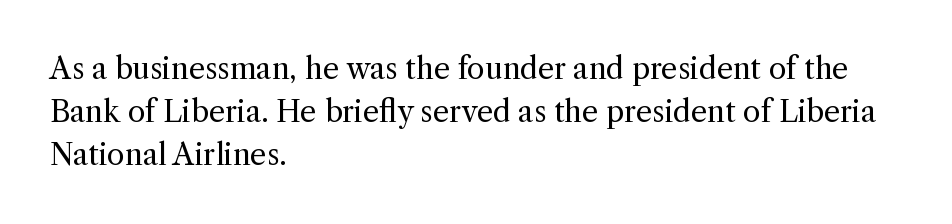
Q: Is the text bold? A: No.
Q: Is the text italic (slanted)? A: No, it is upright.
Q: Is the typeface a serif or a sans-serif typeface? A: Serif.
Q: Is the text underlined? A: No.
Q: How is the paragraph aligned? A: Left-aligned.
Q: Is the spacing between letters normal or unusually wide? A: Normal.
Q: Is the spacing between lines tight, normal or loose? A: Normal.
Q: Width (condensed, normal, or wide)? A: Normal.
Q: x-height? A: Medium.
Q: Monospaced? A: No.
